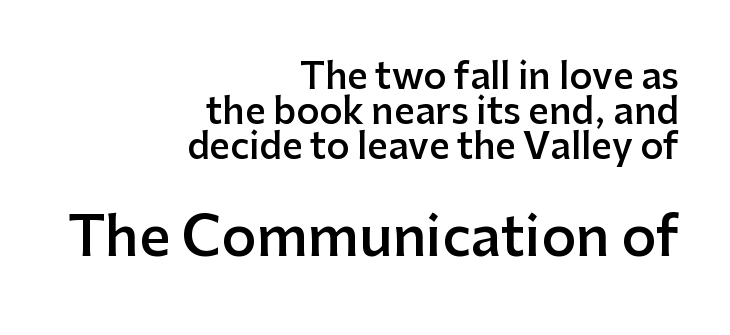
Q: Is the text bold? A: Semi-bold.
Q: Is the text italic (slanted)? A: No, it is upright.
Q: Is the typeface a serif or a sans-serif typeface? A: Sans-serif.
Q: Is the text underlined? A: No.
Q: How is the paragraph aligned? A: Right-aligned.
Q: Is the spacing between letters normal or unusually wide? A: Normal.
Q: Is the spacing between lines tight, normal or loose? A: Tight.
Q: Which block of text is set in a larger size, the first (top) or the second (bottom)? A: The second (bottom) one.
Q: Width (condensed, normal, or wide)? A: Normal.
Q: Stroke contrast? A: Low.
Q: x-height? A: Medium.
Q: Monospaced? A: No.
